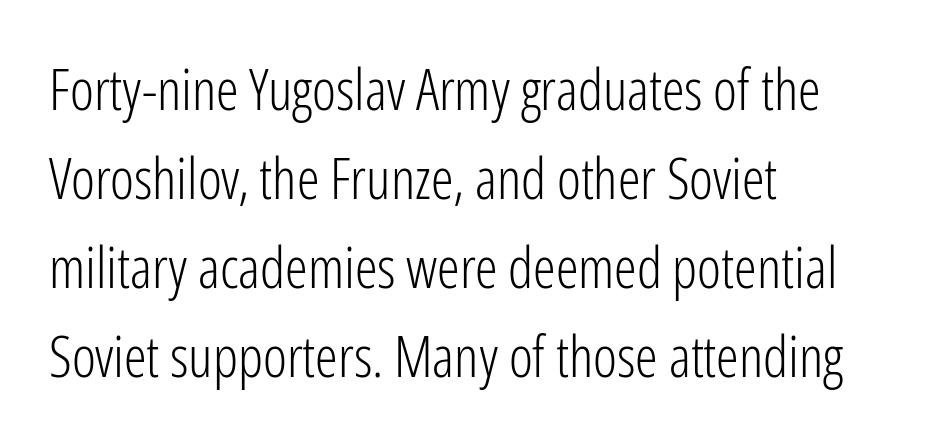
The image shows 57 px light, condensed sans-serif type, upright; set left-aligned, normal line spacing (1.56x), normal letter spacing, not underlined; low stroke contrast and a medium x-height.
